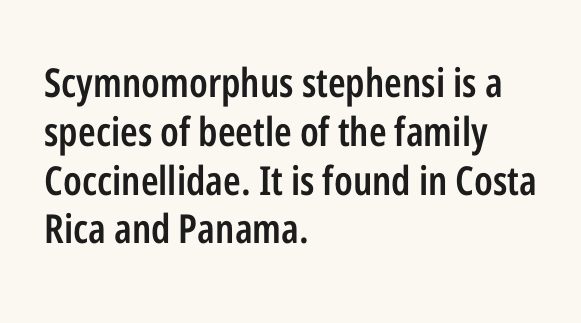
The image shows 40 px semibold, condensed sans-serif type, upright; set left-aligned, line spacing 1.22x, normal letter spacing, not underlined; low stroke contrast and a medium x-height.
